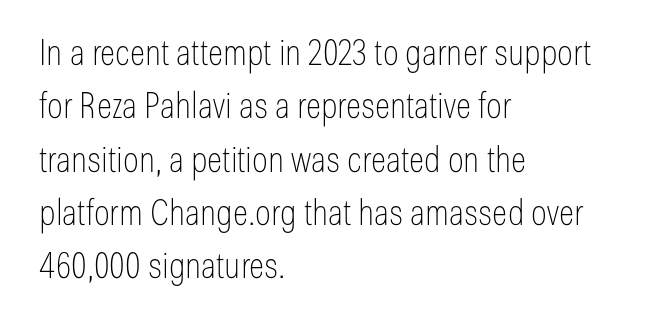
Which margin do the lines hug? The left one — the right edge is uneven. This sample keeps an unexceptional amount of space between lines. The foot of each line stays bare and open. A sans-serif font was chosen for this passage. Looks like regular typesetting: each glyph gets only the width it needs.
